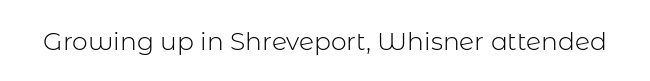
The rendering keeps characters at their native spacing. The font sits on the lighter half of the weight spectrum, regular included. Quick note: underline off. Is there any slant? The stems are plumb.
